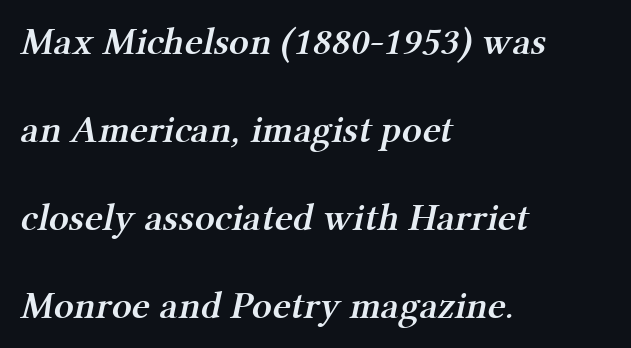
Q: Is the text bold? A: Semi-bold.
Q: Is the typeface a serif or a sans-serif typeface? A: Serif.
Q: Is the text underlined? A: No.
Q: How is the paragraph aligned? A: Left-aligned.
Q: Is the spacing between letters normal or unusually wide? A: Normal.
Q: Is the spacing between lines tight, normal or loose? A: Loose.
Q: Width (condensed, normal, or wide)? A: Normal.
Q: Stroke contrast? A: Medium.
Q: x-height? A: Medium.
Q: Monospaced? A: No.
